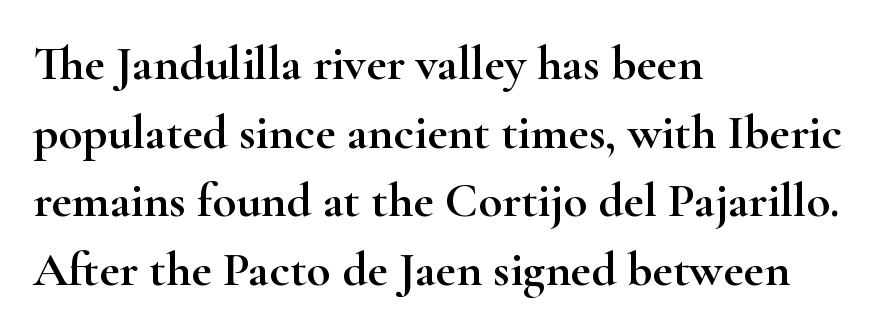
The image shows 49 px wide serif type, upright; set left-aligned, normal line spacing (1.4x), normal letter spacing, not underlined; high stroke contrast and a small x-height.
